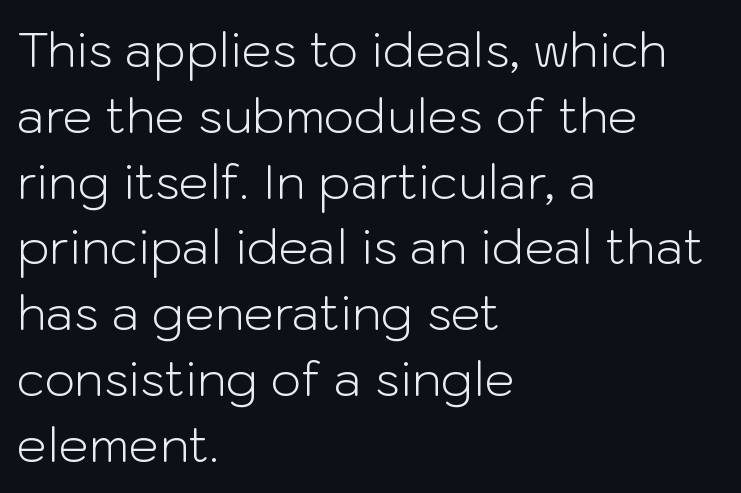
The image shows 48 px light sans-serif type, upright; set left-aligned, normal line spacing (1.37x), normal letter spacing, not underlined; low stroke contrast and a medium x-height.
